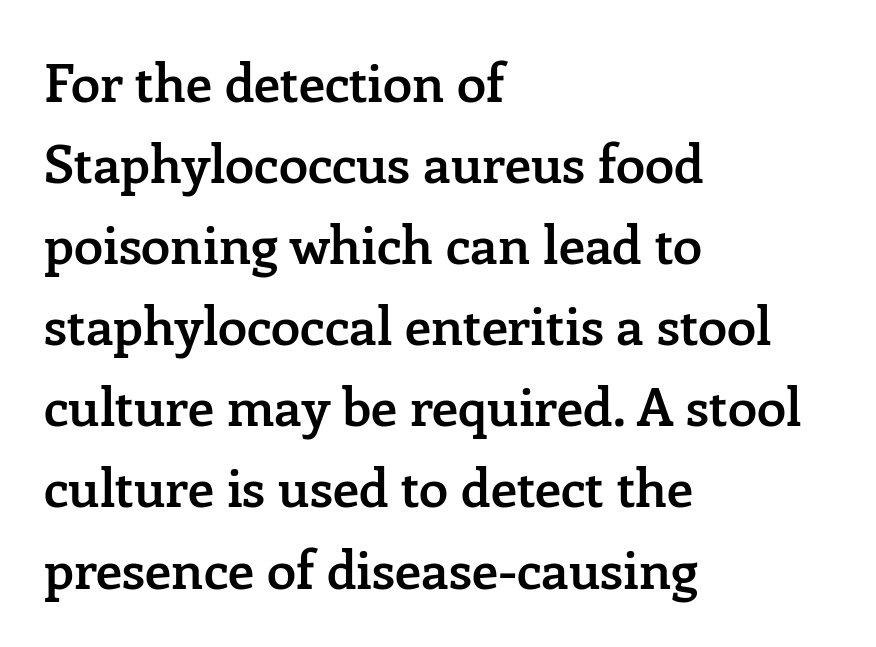
Spacing verdict: proportional, widths tailored to each character. The glyphs in this specimen are seriffed. Rule under the text: the space is simply empty. Does extra space separate the letters? No, they use regular spacing. A somewhat darkened texture: the type is semibold rather than bold. This sample keeps an unexceptional amount of space between lines.
